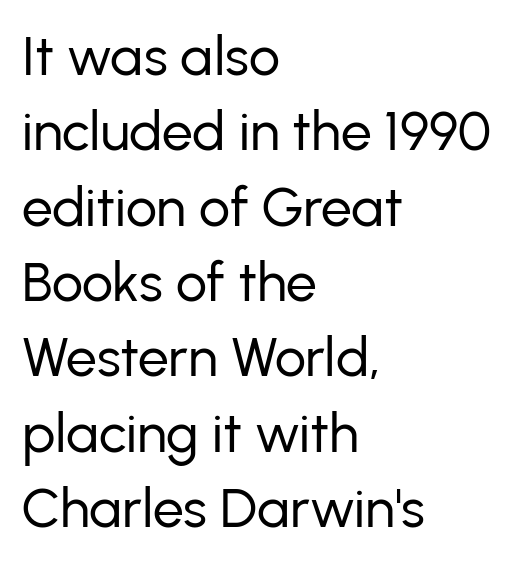
The string is rendered with underlining switched off. The characters display no serif detailing; their extremities are plain. Words appear dense and cohesive because spacing is normal. How would I describe the line gaps? Plain and ordinary.
